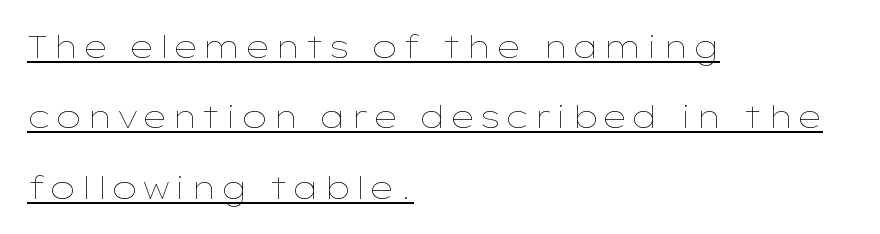
The image shows 31 px thin, wide type, upright; set left-aligned, loose line spacing (2.27x), underlined; low stroke contrast and a medium x-height.
